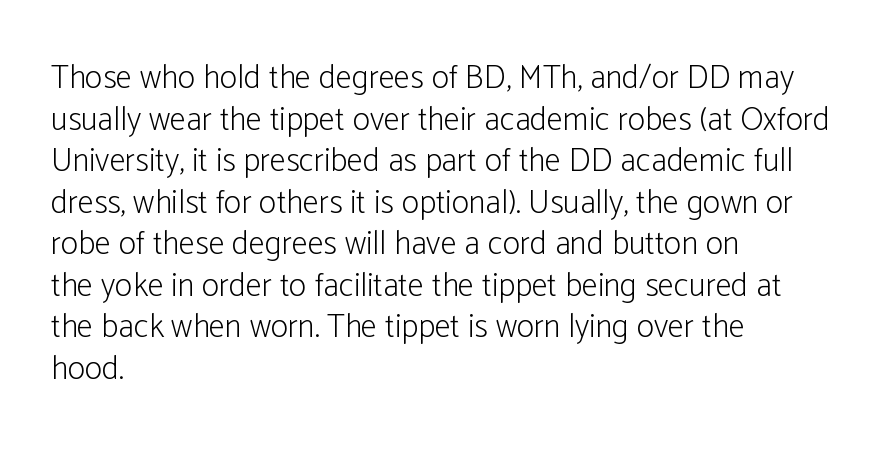
The line texture is even and compact thanks to regular tracking. Heft: none added — not bold. Varying glyph widths throughout — classic text-font behaviour. Letterform terminals end flat and unadorned throughout the passage. Casual observation: everything's shoved over to the left. These lines sit exactly where default settings would place them.
